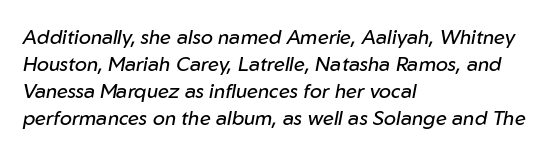
The image shows 20 px text type, italic (leaning right); set left-aligned, normal line spacing (1.35x), normal letter spacing, not underlined.
